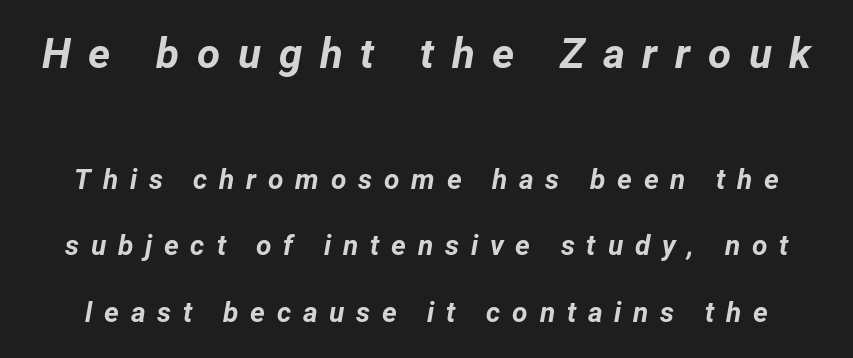
The characters look thick and weighty, a clear bold. The line-height multiplier appears high, well above default. The emphasis by scale lands on block number one, above. When letters slant like this, we call the style italic. Check the space under the baseline: it is left empty. Is this a fixed-width face? No — the glyphs have proportional, varying widths.
